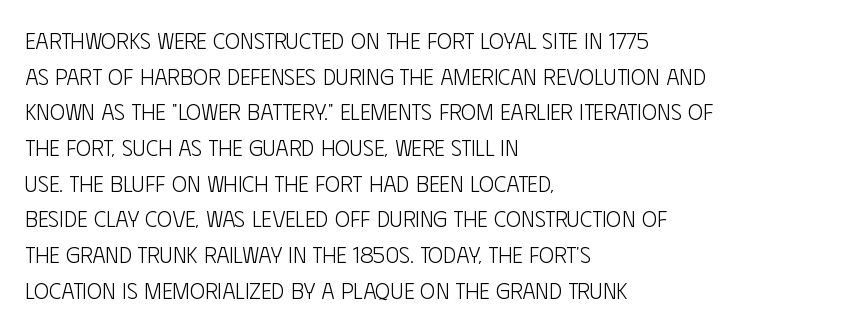
The image shows 23 px text type, upright; set left-aligned, normal line spacing (1.55x), normal letter spacing, not underlined.
